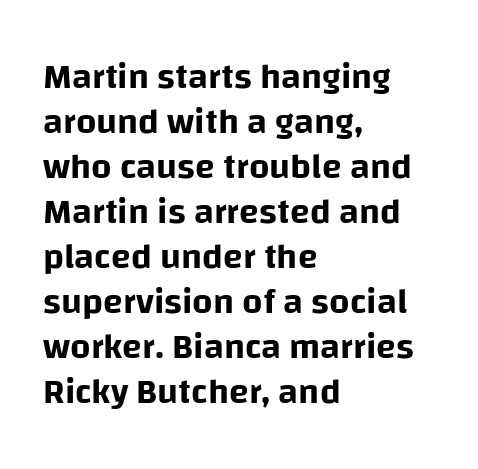
{"serif": "no", "italic": "no", "width": "normal", "stroke_contrast": "low", "x_height": "large", "monospaced": "no", "underline": "no", "align": "left", "line_spacing": "normal", "line_spacing_ratio": 1.25, "letter_spacing": "normal", "letter_spacing_em": 0.0, "glyph_px": 36}
